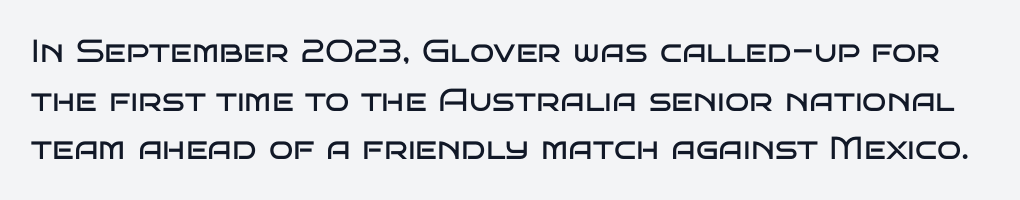
{"serif": "no", "italic": "no", "bold": "no", "weight": "regular", "width": "wide", "stroke_contrast": "low", "x_height": "large", "monospaced": "no", "underline": "no", "line_spacing": "normal", "line_spacing_ratio": 1.52, "letter_spacing": "normal", "letter_spacing_em": 0.0, "glyph_px": 32}
